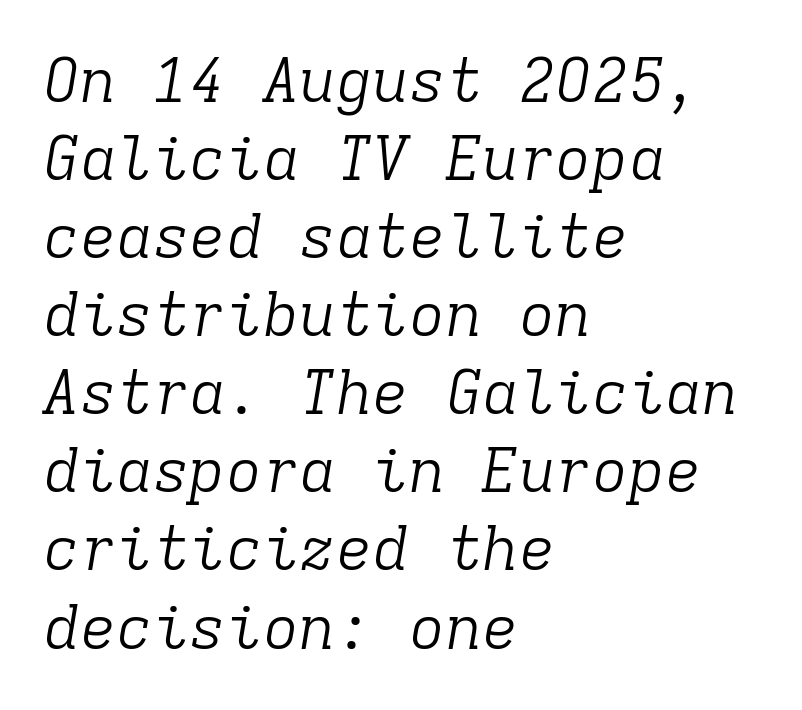
These lines are rendered in a fixed-pitch font. Weight: in the light-to-regular range. Which margin do the lines hug? The left one — the right edge is uneven. The strip under each line holds only bare page.
